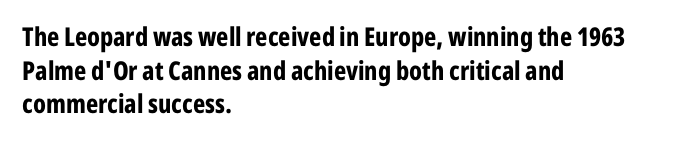
The image shows 26 px bold type, upright; set left-aligned, normal line spacing (1.29x), normal letter spacing, not underlined.
